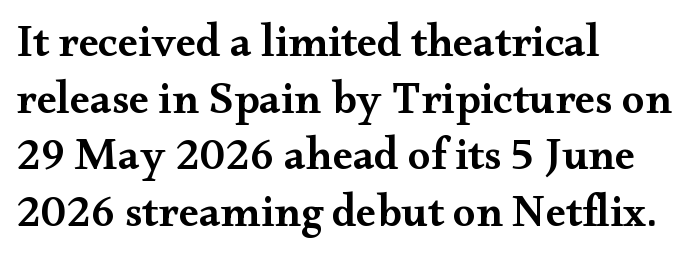
The line-height multiplier appears to be the usual default. What stands out about the letter spacing? Nothing — it is the standard amount. The face used here is seriffed, in the tradition of book romans. As a designer I'd log this as weight 600, semibold.
